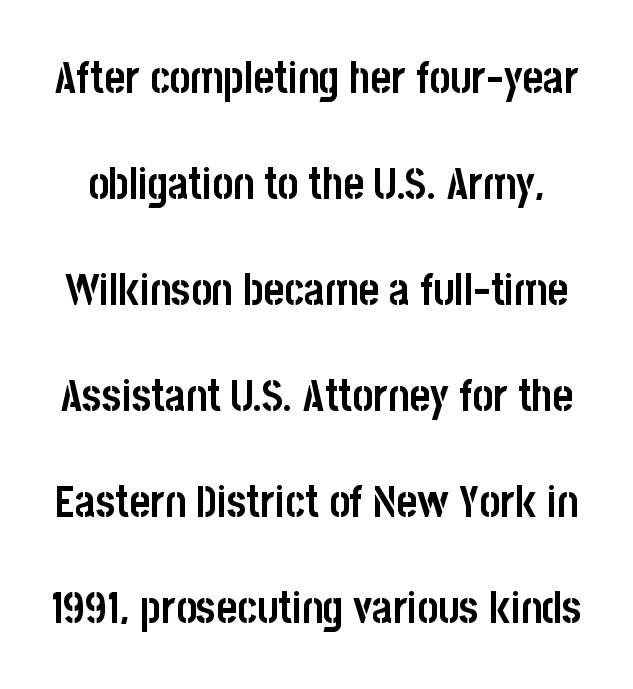
Q: Is the text bold? A: Yes.
Q: Is the text italic (slanted)? A: No, it is upright.
Q: Is the typeface a serif or a sans-serif typeface? A: Sans-serif.
Q: Is the text underlined? A: No.
Q: Is the spacing between letters normal or unusually wide? A: Normal.
Q: Is the spacing between lines tight, normal or loose? A: Loose.
Q: Width (condensed, normal, or wide)? A: Condensed.
Q: Stroke contrast? A: Low.
Q: x-height? A: Large.
Q: Monospaced? A: No.
